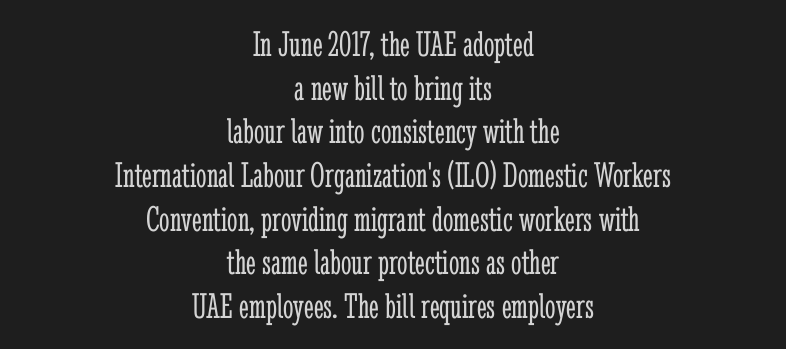
{"serif": "yes", "italic": "no", "bold": "no", "weight": "light", "width": "condensed", "stroke_contrast": "low", "x_height": "medium", "monospaced": "no", "underline": "no", "align": "center", "line_spacing_ratio": 1.18, "letter_spacing": "normal", "letter_spacing_em": 0.0, "glyph_px": 37}
